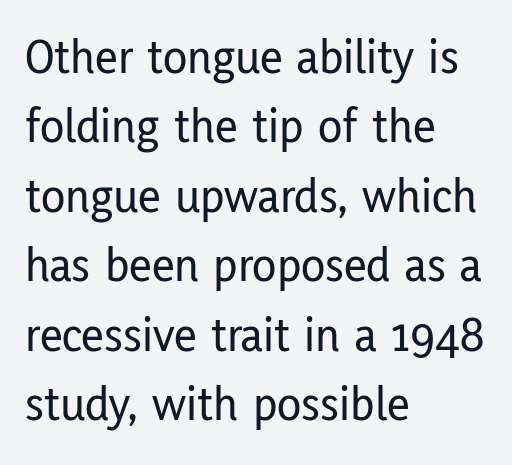
The image shows 50 px condensed sans-serif type, upright; set left-aligned, normal line spacing (1.39x), normal letter spacing, not underlined; low stroke contrast and a medium x-height.
